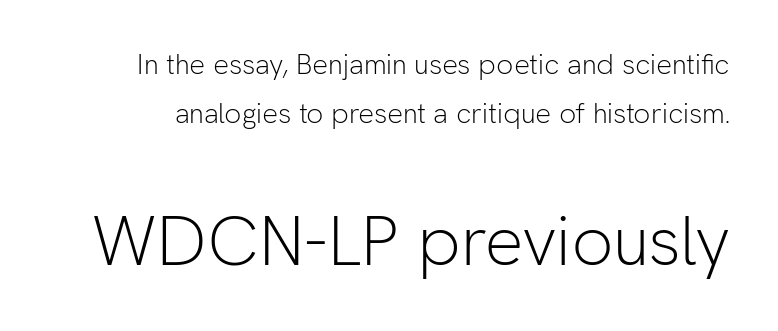
{"serif": "no", "italic": "no", "bold": "no", "weight": "light", "width": "normal", "stroke_contrast": "low", "x_height": "medium", "monospaced": "no", "underline": "no", "line_spacing_ratio": 1.76, "letter_spacing": "normal", "letter_spacing_em": 0.0, "larger_block": "second", "size_ratio": 2.46, "glyph_px": 69}
